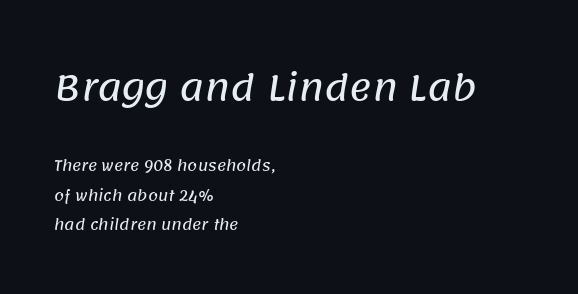
The image shows 34 px sans-serif type; set left-aligned, loose line spacing (2.09x), normal letter spacing, not underlined; the first (top) block is 2.43x larger; low stroke contrast and a large x-height.
